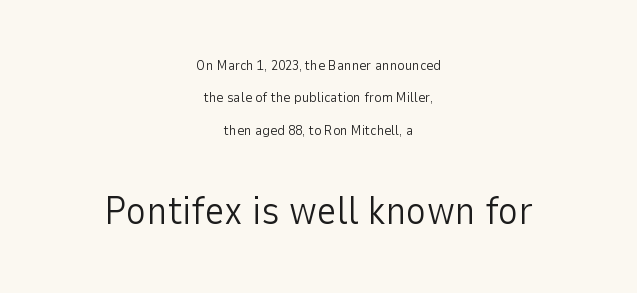
{"serif": "no", "italic": "no", "bold": "no", "weight": "light", "width": "normal", "stroke_contrast": "low", "x_height": "medium", "monospaced": "no", "underline": "no", "align": "center", "line_spacing": "loose", "line_spacing_ratio": 2.32, "letter_spacing": "normal", "letter_spacing_em": 0.0, "larger_block": "second", "size_ratio": 2.79, "glyph_px": 39}
